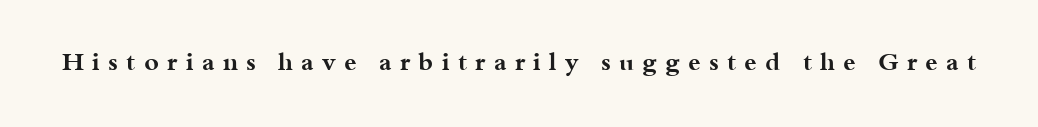
Q: Is the text bold? A: Yes.
Q: Is the text italic (slanted)? A: No, it is upright.
Q: Is the text underlined? A: No.
Q: Is the spacing between letters normal or unusually wide? A: Unusually wide.
